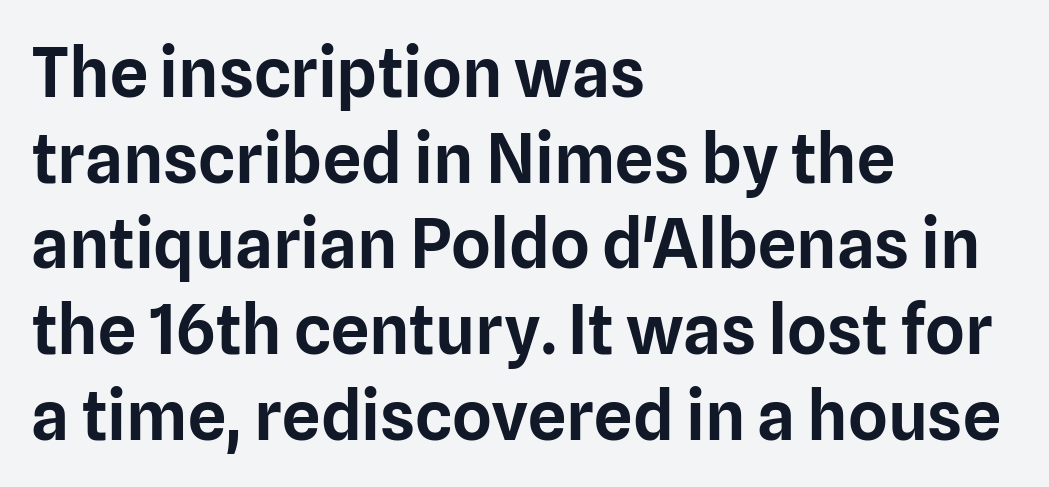
In terms of leading, this rendering sits right in the middle. This is the regular roman posture of the typeface. Look at the tracking — it's just the regular setting, nothing added. Rule under the text: the space is simply empty. Casual observation: everything's shoved over to the left.
